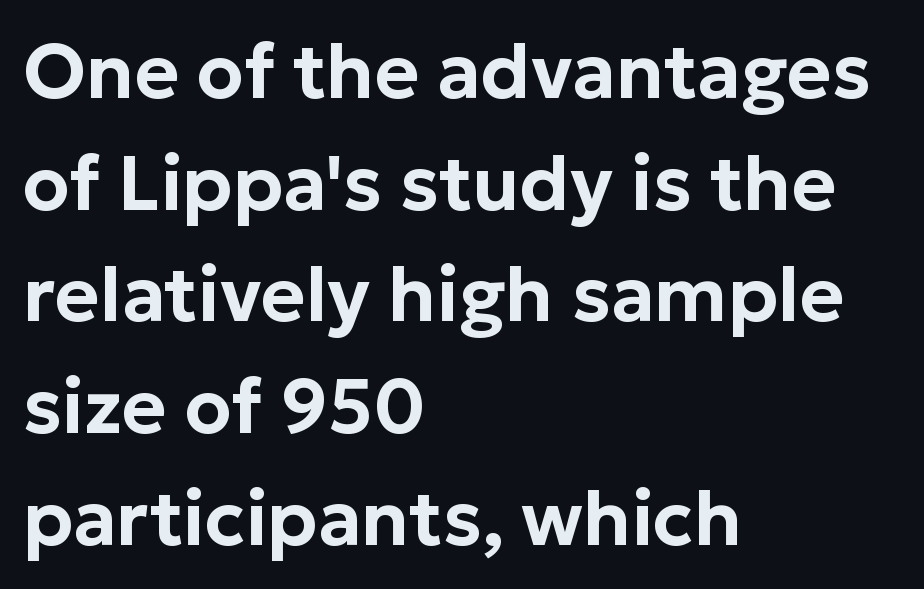
{"serif": "no", "italic": "no", "width": "normal", "stroke_contrast": "low", "x_height": "medium", "monospaced": "no", "underline": "no", "align": "left", "line_spacing": "normal", "line_spacing_ratio": 1.47, "letter_spacing": "normal", "letter_spacing_em": 0.0, "glyph_px": 76}
